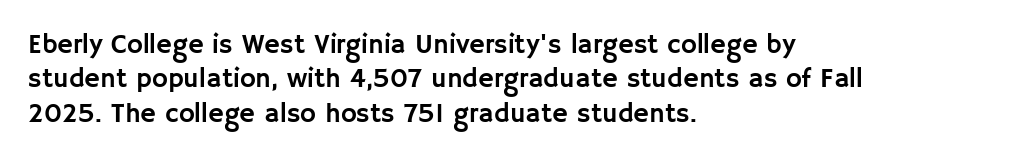
Do the letters lean? They stand straight. Lines of text with bare space underneath. The passage shown stacks its lines at a standard gap. Casual observation: everything's shoved over to the left.
